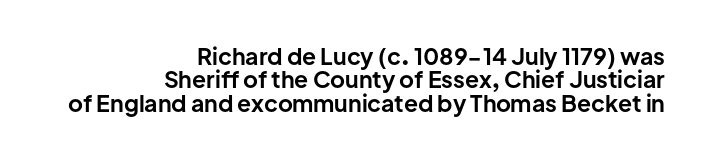
This sample trades vertical openness for compactness between lines. How are the letters spaced? Ordinarily, with no added tracking. Horizontal alignment here is rightward, an uncommon choice for prose. In terms of posture, this sample is upright. Type without underlining. Summary of weight: heavy, a full bold.
